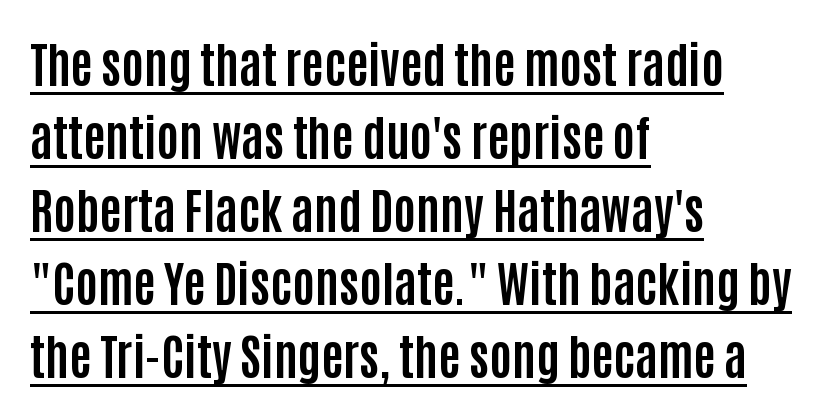
{"serif": "no", "italic": "no", "bold": "yes", "weight": "bold", "width": "condensed", "stroke_contrast": "low", "x_height": "large", "monospaced": "no", "underline": "yes", "align": "left", "line_spacing": "normal", "line_spacing_ratio": 1.52, "letter_spacing": "normal", "letter_spacing_em": 0.0, "glyph_px": 48}
